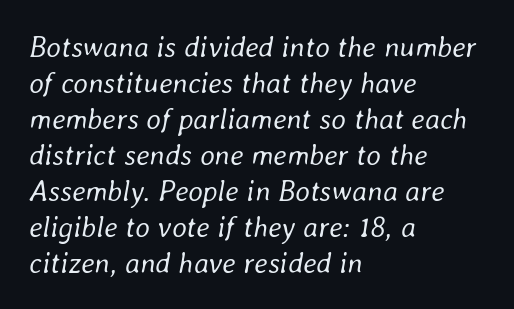
Q: Is the text bold? A: No.
Q: Is the text italic (slanted)? A: Yes, it leans right by about 8 degrees.
Q: Is the text underlined? A: No.
Q: How is the paragraph aligned? A: Left-aligned.
Q: Is the spacing between letters normal or unusually wide? A: Normal.
Q: Width (condensed, normal, or wide)? A: Normal.
Q: Stroke contrast? A: Low.
Q: x-height? A: Medium.
Q: Monospaced? A: No.
